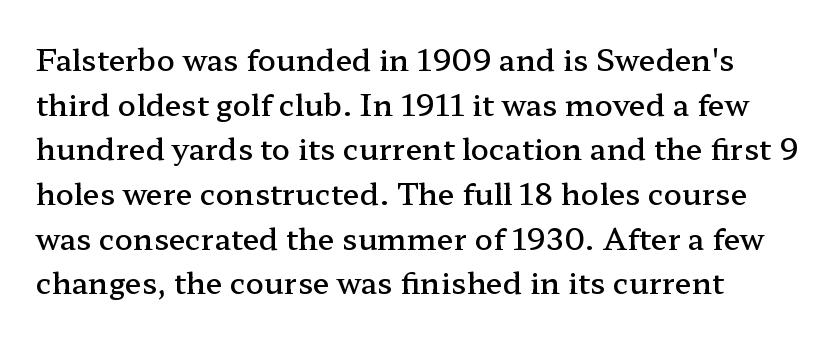
The image shows 30 px semibold, wide serif type, upright; set left-aligned, normal line spacing (1.49x), normal letter spacing, not underlined; low stroke contrast and a medium x-height.
